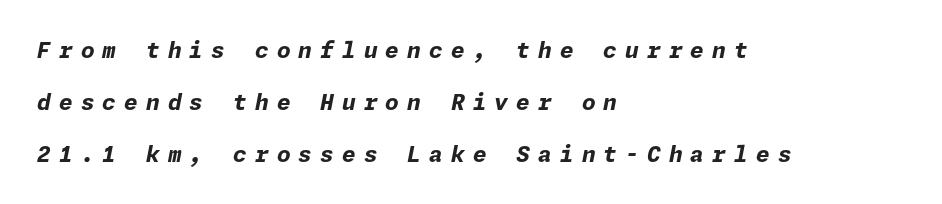
The paragraph shown leans on its left margin. Interline gaps are noticeably wide in this sample. Stroke thickness is high; the sample reads as a true bold. Observe the lean: these are italic letterforms.
